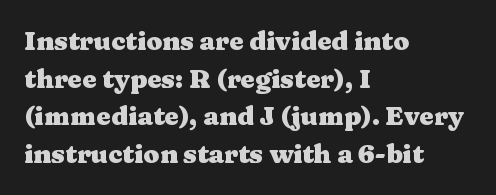
The image shows 26 px bold type, upright; set left-aligned, normal line spacing (1.45x), normal letter spacing, not underlined.
